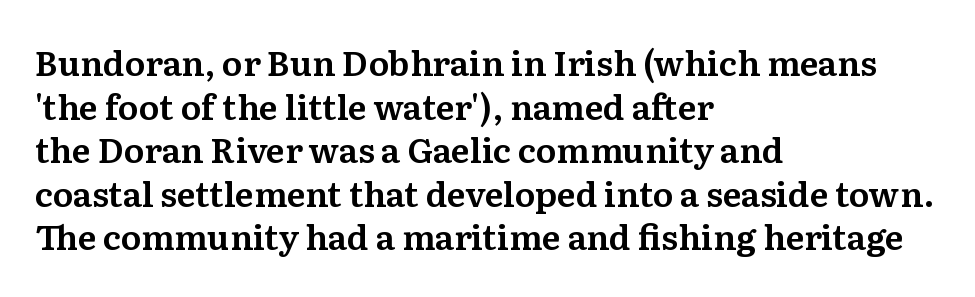
The image shows 34 px serif type, upright; set left-aligned, normal line spacing (1.28x), normal letter spacing, not underlined; medium stroke contrast and a medium x-height.
